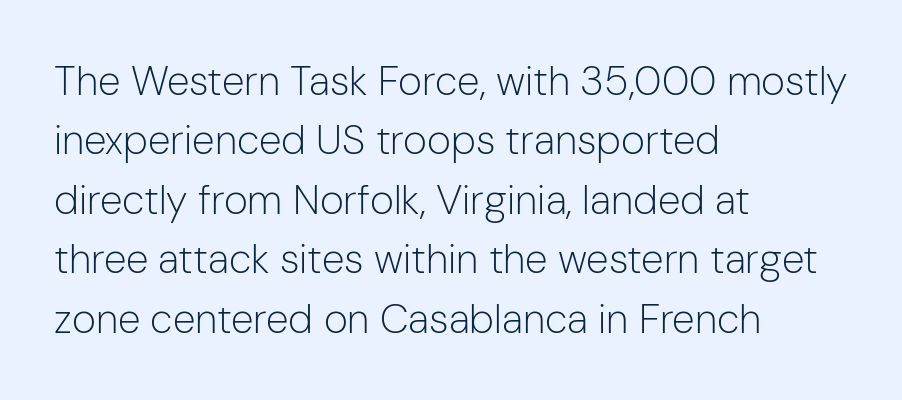
Q: Is the text bold? A: No.
Q: Is the text italic (slanted)? A: No, it is upright.
Q: Is the typeface a serif or a sans-serif typeface? A: Sans-serif.
Q: Is the text underlined? A: No.
Q: How is the paragraph aligned? A: Left-aligned.
Q: Is the spacing between letters normal or unusually wide? A: Normal.
Q: Is the spacing between lines tight, normal or loose? A: Normal.
Q: Width (condensed, normal, or wide)? A: Normal.
Q: Stroke contrast? A: Low.
Q: x-height? A: Medium.
Q: Monospaced? A: No.
